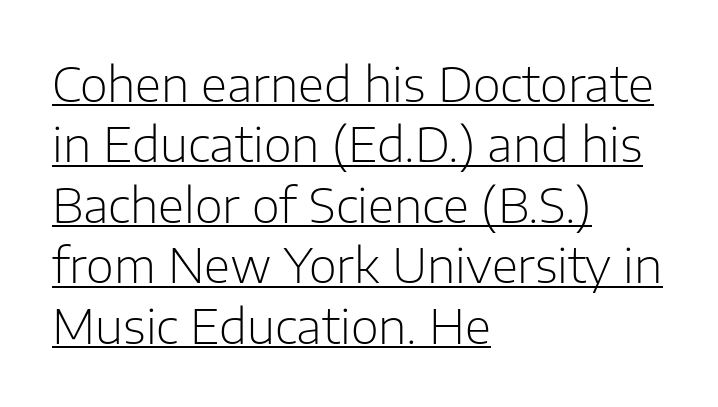
The image shows 48 px light sans-serif type, upright; set left-aligned, normal line spacing (1.26x), normal letter spacing, underlined; low stroke contrast and a medium x-height.
